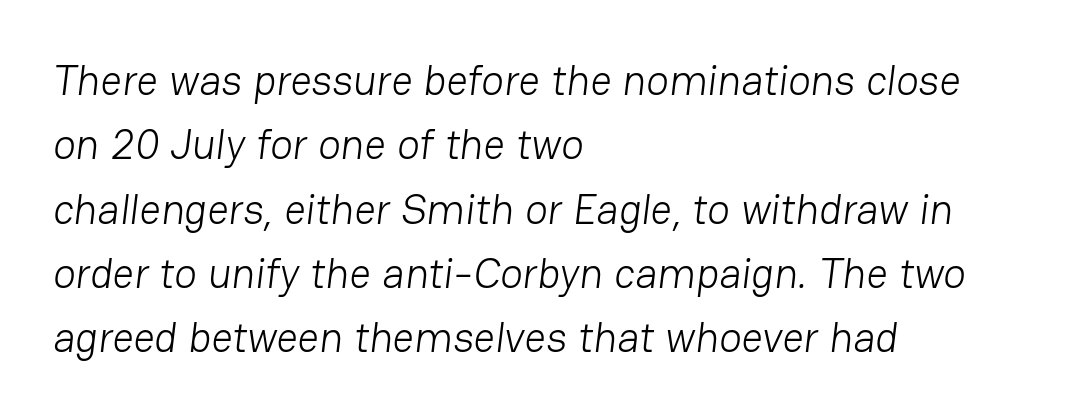
Q: Is the text bold? A: No.
Q: Is the typeface a serif or a sans-serif typeface? A: Sans-serif.
Q: Is the text underlined? A: No.
Q: How is the paragraph aligned? A: Left-aligned.
Q: Is the spacing between letters normal or unusually wide? A: Normal.
Q: Is the spacing between lines tight, normal or loose? A: Normal.
Q: Width (condensed, normal, or wide)? A: Normal.
Q: Stroke contrast? A: Low.
Q: x-height? A: Medium.
Q: Monospaced? A: No.
